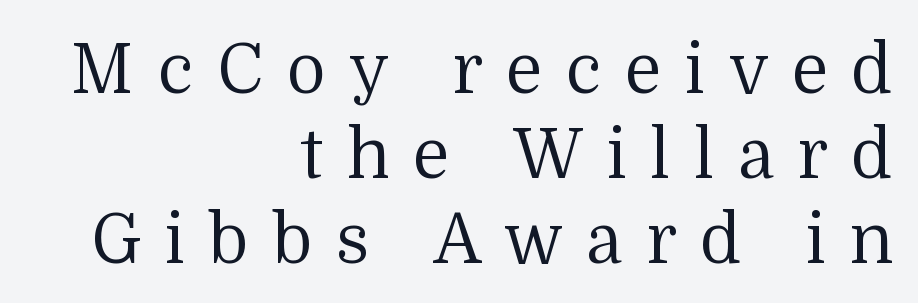
{"serif": "yes", "italic": "no", "bold": "no", "weight": "regular", "width": "normal", "stroke_contrast": "medium", "x_height": "medium", "monospaced": "no", "underline": "no", "align": "right", "line_spacing": "normal", "line_spacing_ratio": 1.25, "letter_spacing": "wide", "letter_spacing_em": 0.34, "glyph_px": 68}
